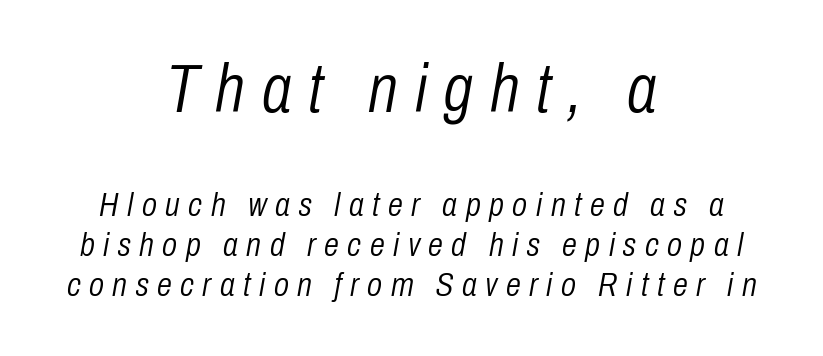
{"italic": "yes", "lean": "right", "slant_degrees": 10, "bold": "no", "weight": "light", "width": "condensed", "stroke_contrast": "low", "x_height": "medium", "monospaced": "no", "underline": "no", "align": "center", "line_spacing_ratio": 1.17, "letter_spacing": "wide", "letter_spacing_em": 0.25, "larger_block": "first", "size_ratio": 2.0, "glyph_px": 68}
